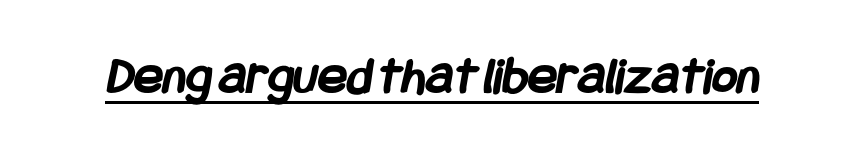
{"serif": "no", "bold": "yes", "weight": "semibold", "width": "condensed", "stroke_contrast": "low", "x_height": "large", "underline": "yes", "letter_spacing": "normal", "letter_spacing_em": 0.0, "glyph_px": 54}
